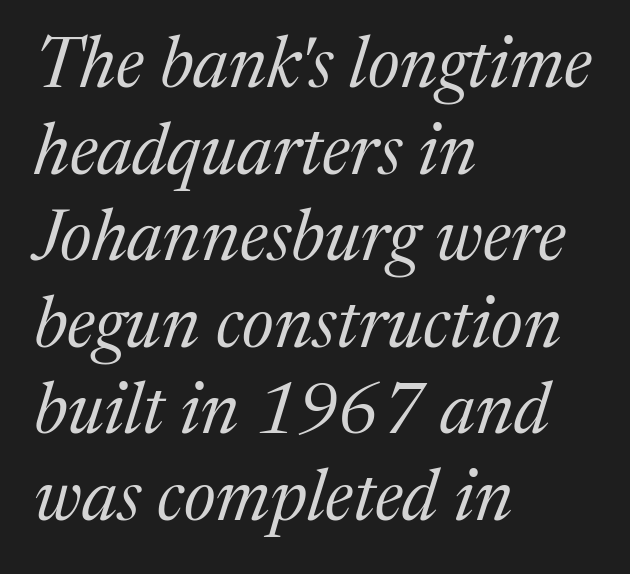
The image shows 71 px regular-weight serif type, italic (leaning right); set left-aligned, line spacing 1.22x, normal letter spacing, not underlined; medium stroke contrast and a medium x-height.
